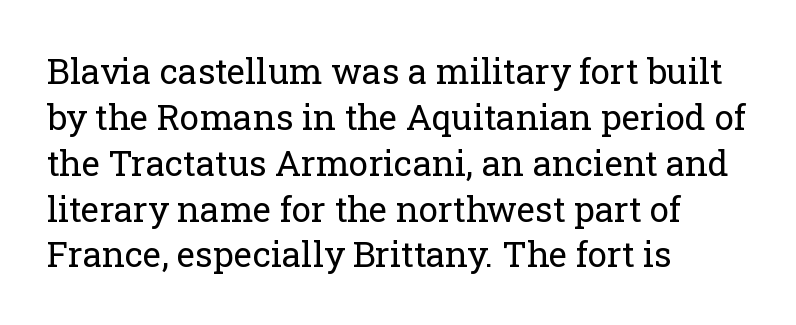
Q: Is the text bold? A: No.
Q: Is the text italic (slanted)? A: No, it is upright.
Q: Is the typeface a serif or a sans-serif typeface? A: Serif.
Q: Is the text underlined? A: No.
Q: How is the paragraph aligned? A: Left-aligned.
Q: Is the spacing between letters normal or unusually wide? A: Normal.
Q: Is the spacing between lines tight, normal or loose? A: Normal.
Q: Width (condensed, normal, or wide)? A: Normal.
Q: Stroke contrast? A: Low.
Q: x-height? A: Medium.
Q: Monospaced? A: No.
